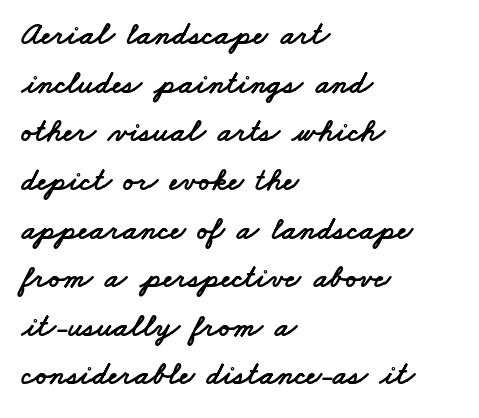
{"serif": "no", "width": "wide", "stroke_contrast": "low", "x_height": "small", "monospaced": "no", "underline": "no", "align": "left", "line_spacing": "normal", "line_spacing_ratio": 1.52, "letter_spacing": "normal", "letter_spacing_em": 0.0, "glyph_px": 32}
